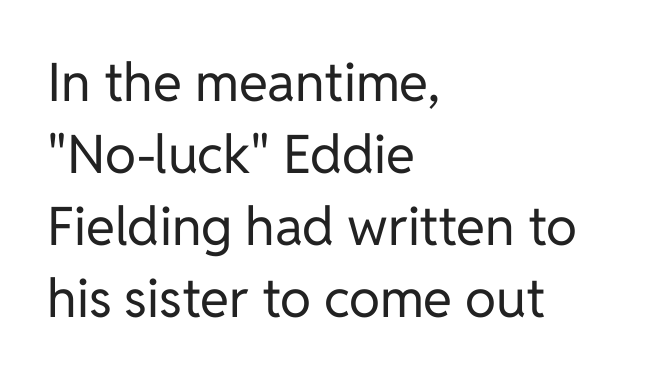
{"serif": "no", "italic": "no", "bold": "no", "weight": "regular", "width": "normal", "stroke_contrast": "low", "x_height": "medium", "monospaced": "no", "underline": "no", "align": "left", "line_spacing": "normal", "line_spacing_ratio": 1.36, "letter_spacing": "normal", "letter_spacing_em": 0.0, "glyph_px": 53}
